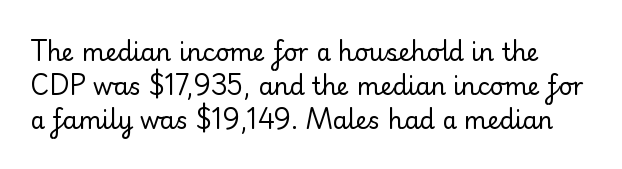
{"italic": "no", "bold": "no", "underline": "no", "line_spacing": "normal", "line_spacing_ratio": 1.42, "letter_spacing": "normal", "letter_spacing_em": 0.0, "glyph_px": 24}
